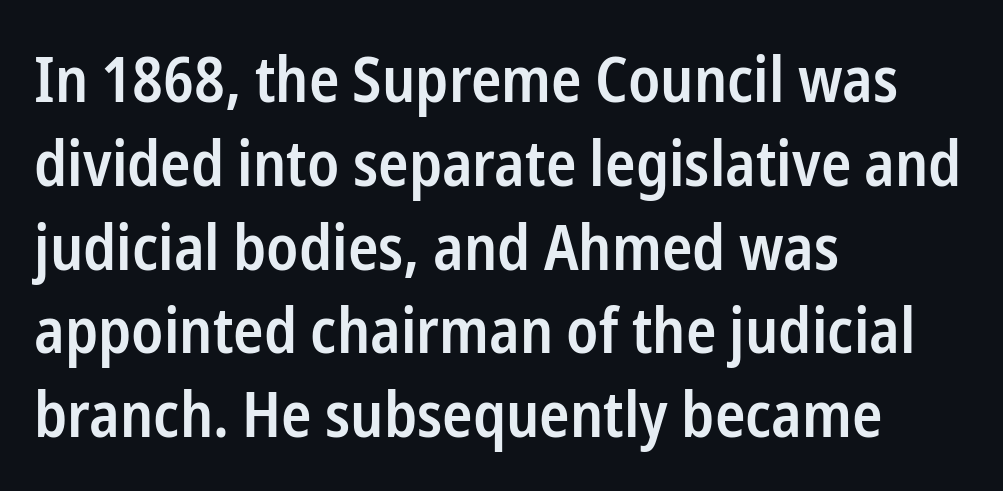
Reading down the block, your eye returns to a fixed left position each line. The passage shown is typed in a proportional face where columns would drift. If you drew a line through each stem, it would be perfectly vertical. No word sits above an underline.
